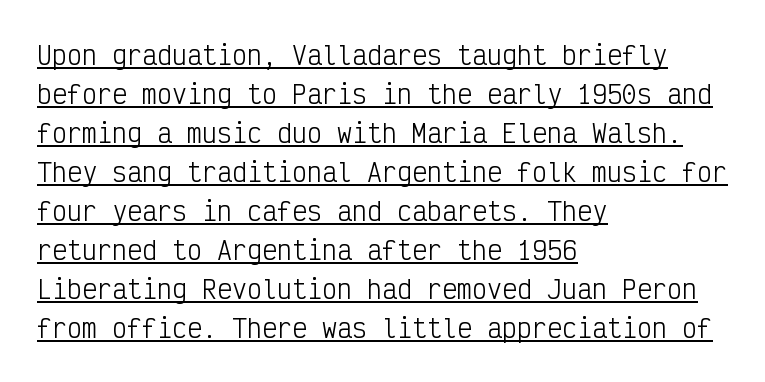
Q: Is the text bold? A: No.
Q: Is the text italic (slanted)? A: No, it is upright.
Q: Is the text underlined? A: Yes.
Q: How is the paragraph aligned? A: Left-aligned.
Q: Is the spacing between letters normal or unusually wide? A: Normal.
Q: Is the spacing between lines tight, normal or loose? A: Normal.
